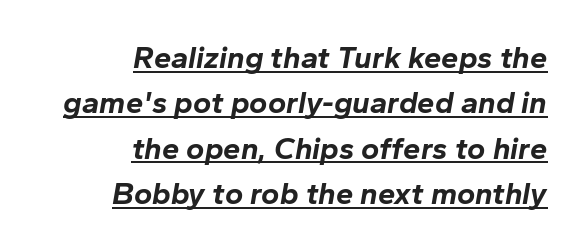
Q: Is the text bold? A: Yes.
Q: Is the text italic (slanted)? A: Yes, it leans right by about 10 degrees.
Q: Is the text underlined? A: Yes.
Q: How is the paragraph aligned? A: Right-aligned.
Q: Is the spacing between letters normal or unusually wide? A: Normal.
Q: Is the spacing between lines tight, normal or loose? A: Normal.
Q: Width (condensed, normal, or wide)? A: Normal.
Q: Stroke contrast? A: Low.
Q: x-height? A: Medium.
Q: Monospaced? A: No.
